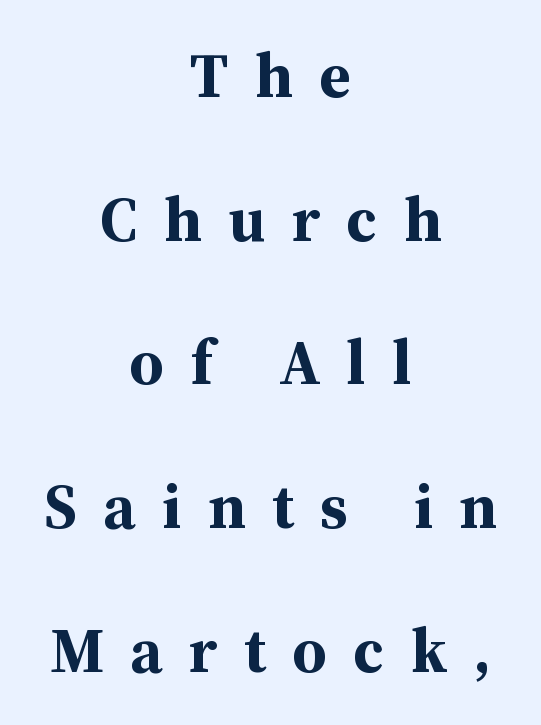
{"serif": "yes", "italic": "no", "bold": "yes", "weight": "bold", "width": "normal", "stroke_contrast": "medium", "x_height": "medium", "monospaced": "no", "underline": "no", "align": "center", "line_spacing": "loose", "line_spacing_ratio": 2.28, "letter_spacing": "wide", "letter_spacing_em": 0.42, "glyph_px": 63}
